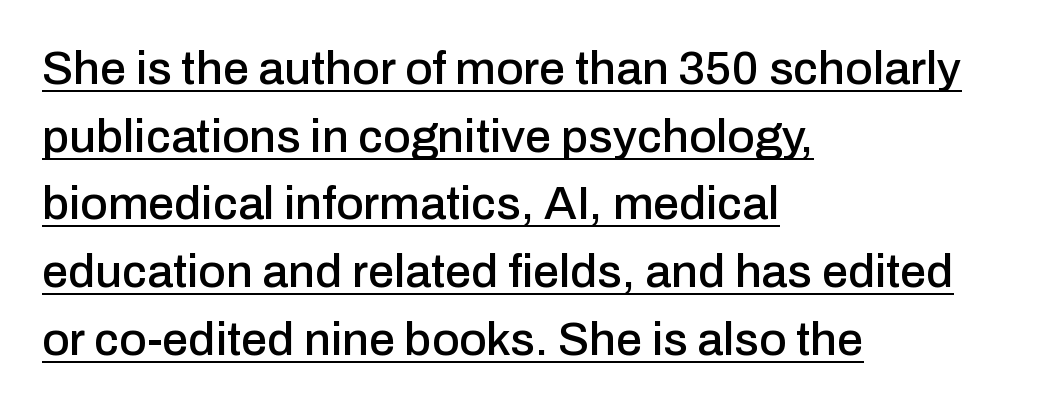
{"serif": "no", "italic": "no", "width": "normal", "stroke_contrast": "low", "x_height": "medium", "monospaced": "no", "underline": "yes", "align": "left", "line_spacing": "normal", "line_spacing_ratio": 1.44, "letter_spacing": "normal", "letter_spacing_em": 0.0, "glyph_px": 47}
